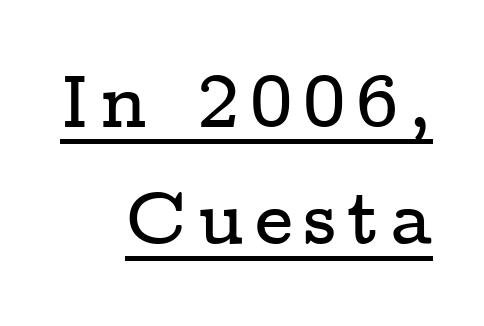
Q: Is the text italic (slanted)? A: No, it is upright.
Q: Is the typeface a serif or a sans-serif typeface? A: Serif.
Q: Is the text underlined? A: Yes.
Q: How is the paragraph aligned? A: Right-aligned.
Q: Is the spacing between lines tight, normal or loose? A: Normal.
Q: Width (condensed, normal, or wide)? A: Wide.
Q: Stroke contrast? A: Low.
Q: x-height? A: Medium.
Q: Monospaced? A: No.
